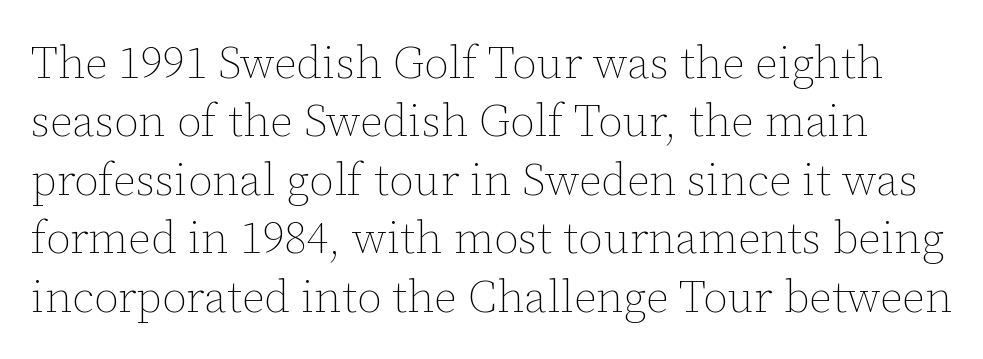
Q: Is the text bold? A: No.
Q: Is the text italic (slanted)? A: No, it is upright.
Q: Is the text underlined? A: No.
Q: Is the spacing between letters normal or unusually wide? A: Normal.
Q: Is the spacing between lines tight, normal or loose? A: Normal.
Q: Width (condensed, normal, or wide)? A: Normal.
Q: Stroke contrast? A: Low.
Q: x-height? A: Medium.
Q: Monospaced? A: No.
